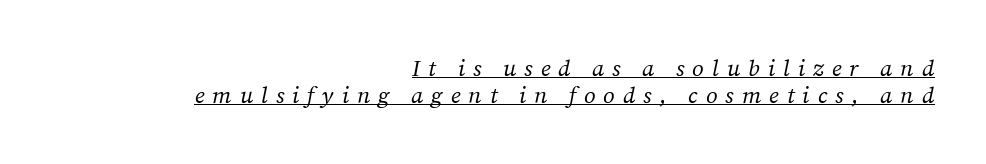
Observe the wide spacing: letters keep a clear distance from each other. In designer terms, the underline attribute is active on this setting. The weight tops out at a normal text grade. The passage is arranged like a letterhead date or caption credit — flush right.
